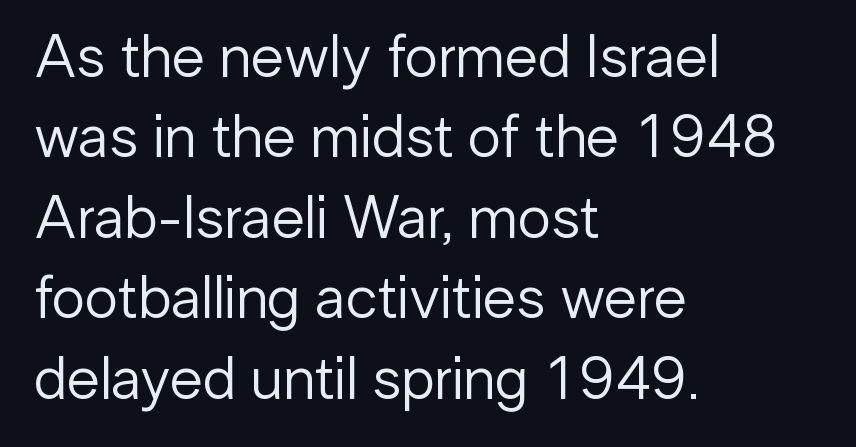
{"serif": "no", "italic": "no", "bold": "no", "weight": "regular", "width": "normal", "stroke_contrast": "low", "x_height": "medium", "monospaced": "no", "underline": "no", "align": "left", "line_spacing": "normal", "line_spacing_ratio": 1.34, "letter_spacing": "normal", "letter_spacing_em": 0.0, "glyph_px": 60}
